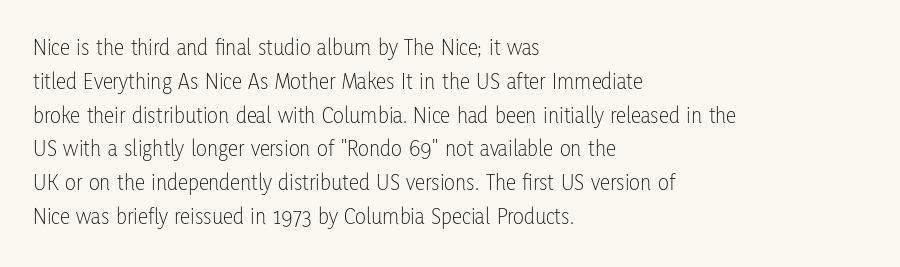
Just letters on the line, the space beneath them empty. Evenly set lines give the paragraph a standard silhouette. Heft: none added — not bold. Notice how the passage keeps a crisp vertical edge on the left only. No extra tracking has been applied to these lines. A roman cut, with each character standing at attention.
